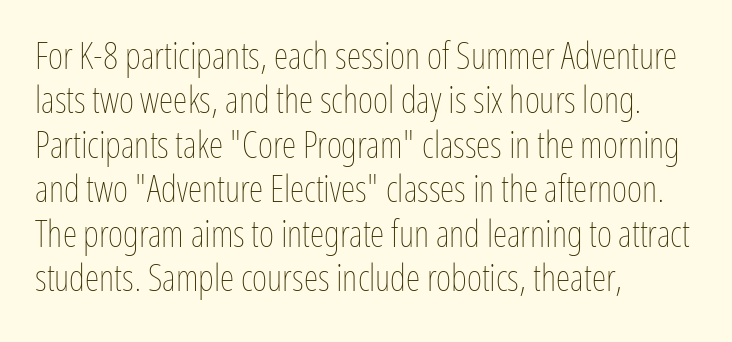
Visually the block forms a straight wall on the left and a jagged coastline on the right. Looks like regular typesetting: each glyph gets only the width it needs. The letters look calm and open, with moderate or lighter stems. Italic? Not at all — the glyphs are vertical. Words appear dense and cohesive because spacing is normal. The space beneath each line is pristine and unruled.
